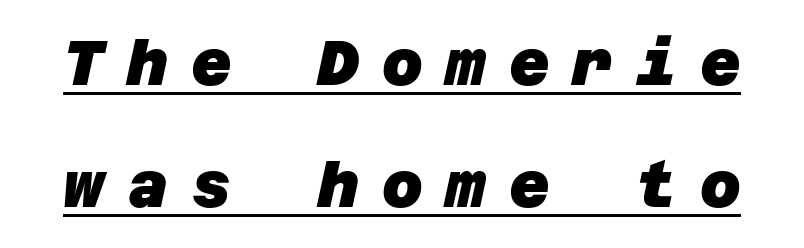
{"serif": "no", "bold": "yes", "weight": "heavy", "width": "normal", "stroke_contrast": "low", "x_height": "large", "underline": "yes", "line_spacing": "loose", "line_spacing_ratio": 1.94, "letter_spacing": "wide", "letter_spacing_em": 0.36, "glyph_px": 63}
